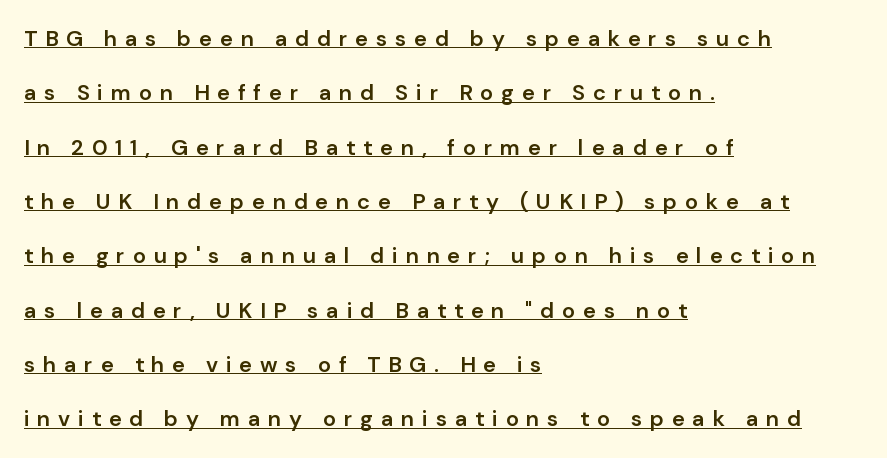
{"italic": "no", "bold": "semi", "underline": "yes", "align": "left", "line_spacing": "loose", "line_spacing_ratio": 2.47, "letter_spacing": "wide", "letter_spacing_em": 0.35, "glyph_px": 22}
